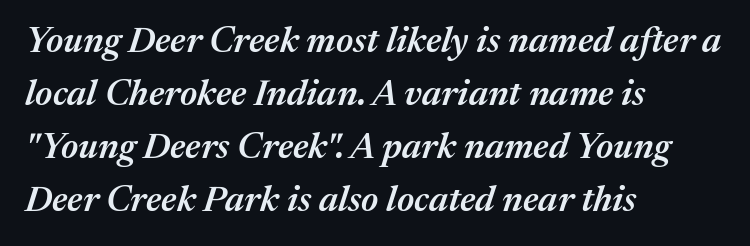
The image shows 36 px semibold type, italic (leaning right); set left-aligned, normal line spacing (1.47x), normal letter spacing, not underlined; medium stroke contrast and a medium x-height.
